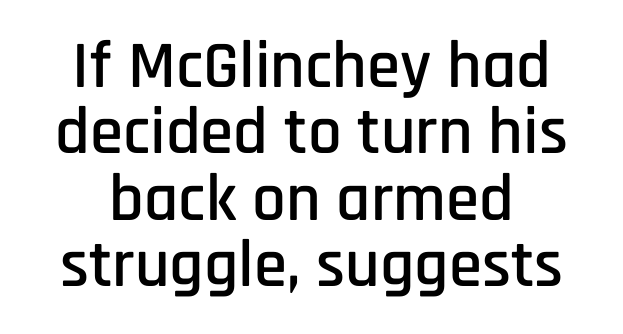
{"serif": "no", "italic": "no", "width": "condensed", "stroke_contrast": "low", "x_height": "large", "monospaced": "no", "underline": "no", "align": "center", "line_spacing": "tight", "line_spacing_ratio": 0.99, "letter_spacing": "normal", "letter_spacing_em": 0.0, "glyph_px": 67}
